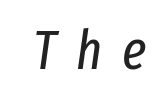
The image shows 55 px regular-weight, condensed type, italic (leaning right); set unusually wide letter spacing (+0.36 em), not underlined; low stroke contrast and a medium x-height.
